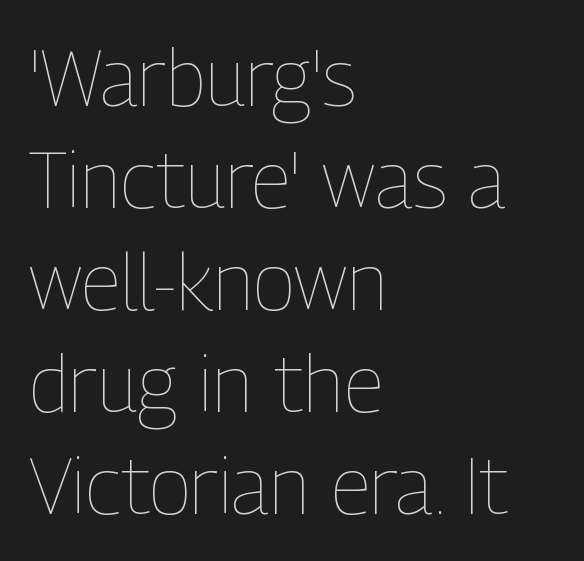
Q: Is the text bold? A: No.
Q: Is the text italic (slanted)? A: No, it is upright.
Q: Is the text underlined? A: No.
Q: How is the paragraph aligned? A: Left-aligned.
Q: Is the spacing between letters normal or unusually wide? A: Normal.
Q: Is the spacing between lines tight, normal or loose? A: Normal.
Q: Width (condensed, normal, or wide)? A: Condensed.
Q: Stroke contrast? A: Low.
Q: x-height? A: Medium.
Q: Monospaced? A: No.
